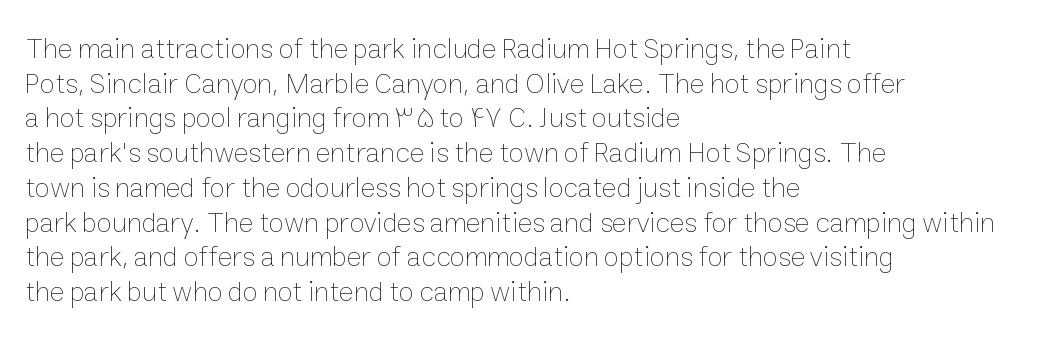
{"italic": "no", "bold": "no", "weight": "thin", "width": "normal", "stroke_contrast": "low", "x_height": "medium", "monospaced": "no", "underline": "no", "align": "left", "line_spacing_ratio": 1.24, "letter_spacing": "normal", "letter_spacing_em": 0.0, "glyph_px": 28}
